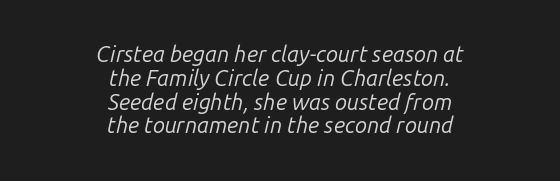
The image shows 22 px text type, italic (leaning right); set centered, tight line spacing (1.08x), normal letter spacing, not underlined.
